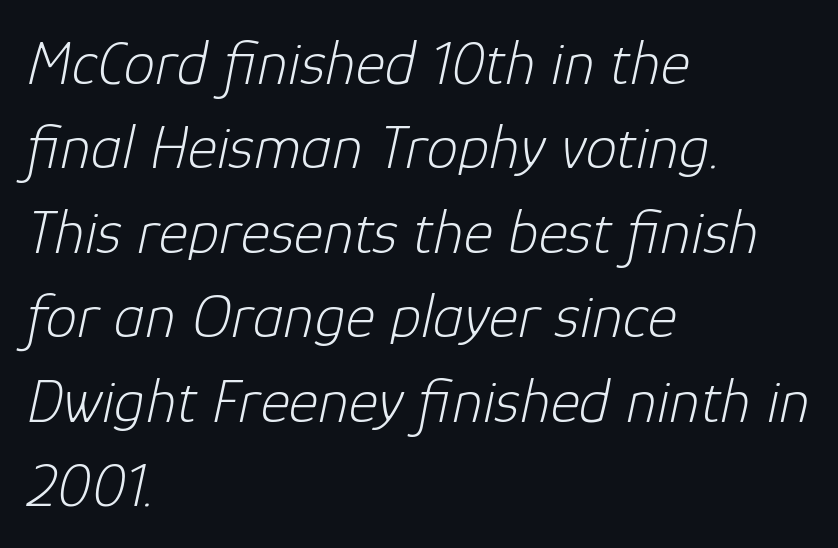
Q: Is the text bold? A: No.
Q: Is the text italic (slanted)? A: Yes, it leans right by about 12 degrees.
Q: Is the text underlined? A: No.
Q: How is the paragraph aligned? A: Left-aligned.
Q: Is the spacing between letters normal or unusually wide? A: Normal.
Q: Is the spacing between lines tight, normal or loose? A: Normal.
Q: Width (condensed, normal, or wide)? A: Normal.
Q: Stroke contrast? A: Low.
Q: x-height? A: Medium.
Q: Monospaced? A: No.
